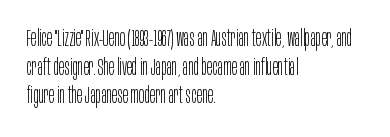
{"italic": "no", "bold": "no", "underline": "no", "align": "left", "line_spacing": "normal", "line_spacing_ratio": 1.25, "letter_spacing": "normal", "letter_spacing_em": 0.0, "glyph_px": 23}
